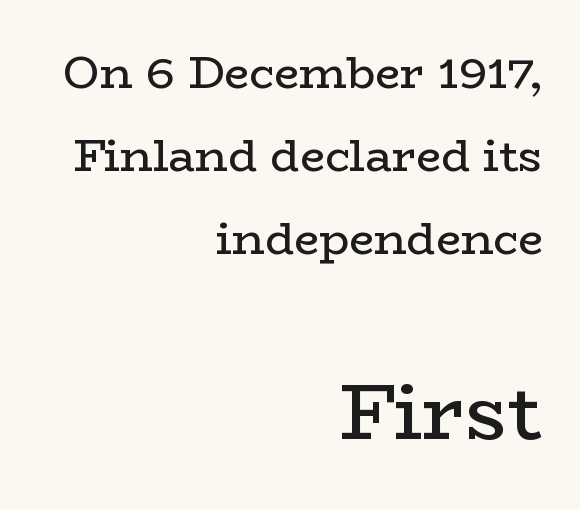
Q: Is the text bold? A: No.
Q: Is the text italic (slanted)? A: No, it is upright.
Q: Is the typeface a serif or a sans-serif typeface? A: Serif.
Q: Is the text underlined? A: No.
Q: How is the paragraph aligned? A: Right-aligned.
Q: Is the spacing between letters normal or unusually wide? A: Normal.
Q: Which block of text is set in a larger size, the first (top) or the second (bottom)? A: The second (bottom) one.
Q: Width (condensed, normal, or wide)? A: Wide.
Q: Stroke contrast? A: Low.
Q: x-height? A: Medium.
Q: Monospaced? A: No.
